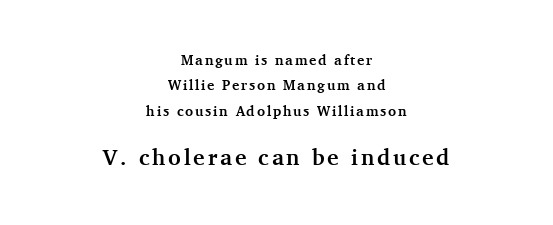
Q: Is the text bold? A: Yes.
Q: Is the text italic (slanted)? A: No, it is upright.
Q: Is the text underlined? A: No.
Q: How is the paragraph aligned? A: Centered.
Q: Which block of text is set in a larger size, the first (top) or the second (bottom)? A: The second (bottom) one.
